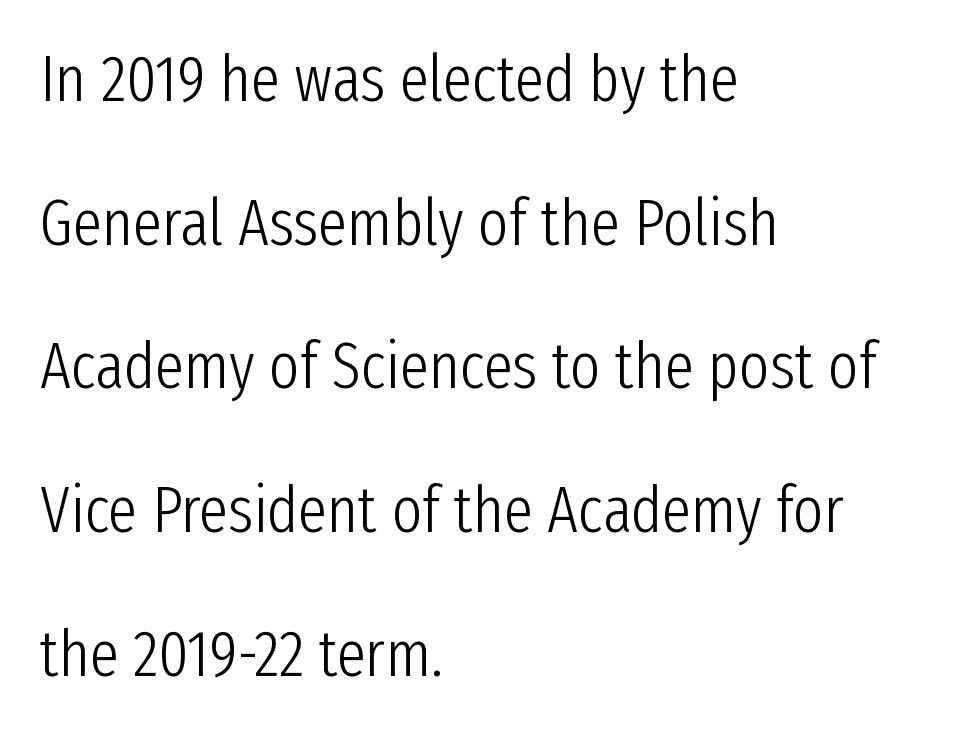
Is this a heavy cut? Hardly; it is regular or lighter. One-word summary of the alignment: left. Upright lettering throughout. Default kerning and tracking; the words read as compact shapes.
